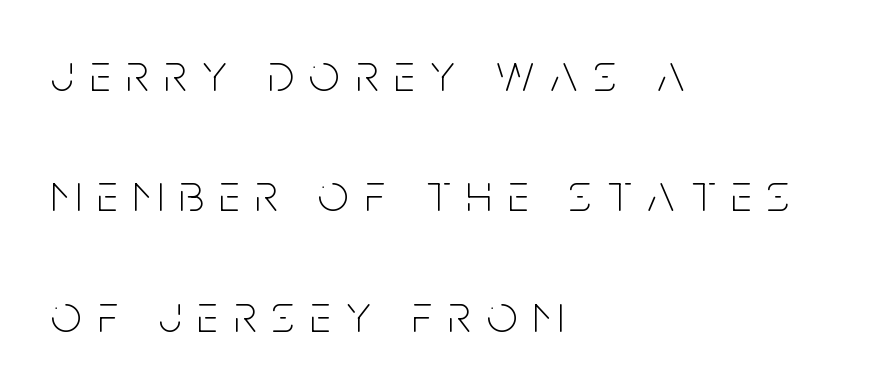
This rendering features lettering with no underline. When letters stand straight like this, we call the style roman or upright. These lines are composed in type without serifs. Honestly, the rows look like they've been pulled way apart.
